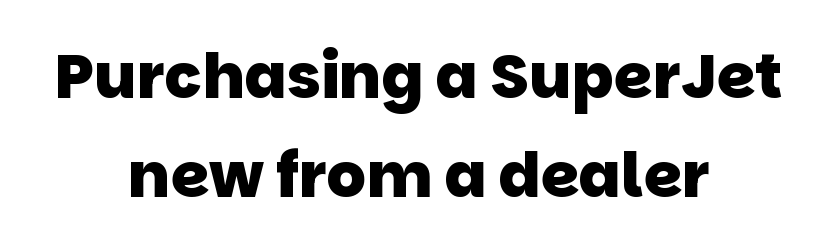
Q: Is the text bold? A: Yes.
Q: Is the typeface a serif or a sans-serif typeface? A: Sans-serif.
Q: Is the text underlined? A: No.
Q: How is the paragraph aligned? A: Centered.
Q: Is the spacing between letters normal or unusually wide? A: Normal.
Q: Is the spacing between lines tight, normal or loose? A: Normal.
Q: Width (condensed, normal, or wide)? A: Normal.
Q: Stroke contrast? A: Low.
Q: x-height? A: Large.
Q: Monospaced? A: No.
